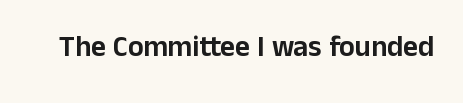
The image shows 29 px sans-serif type, upright; set normal letter spacing, not underlined; low stroke contrast and a medium x-height.
